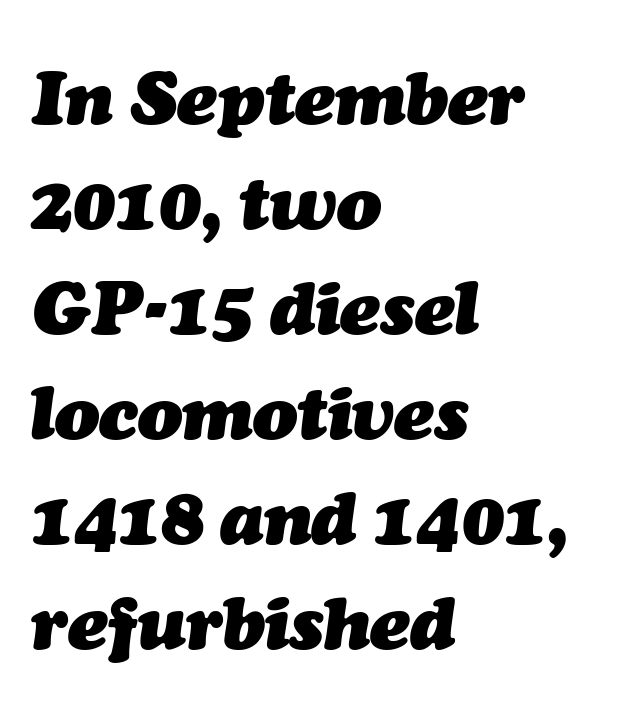
{"italic": "yes", "lean": "right", "slant_degrees": 7, "bold": "yes", "weight": "heavy", "width": "normal", "stroke_contrast": "medium", "x_height": "medium", "monospaced": "no", "underline": "no", "align": "left", "line_spacing": "normal", "line_spacing_ratio": 1.42, "letter_spacing": "normal", "letter_spacing_em": 0.0, "glyph_px": 74}
